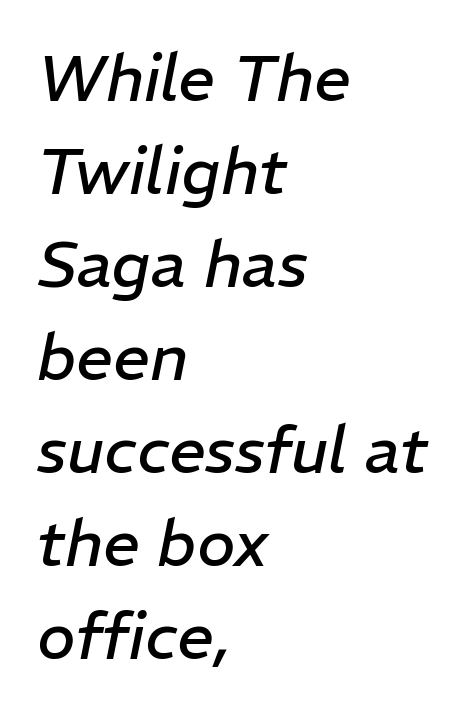
These lines are set flush left with a ragged right edge. Only glyphs here, with clear space below each row. Heft: none added — not bold. Students, note that the glyphs here touch the page at normal intervals. Honestly, the row spacing looks completely unremarkable. The typography opts for an oblique posture over an upright one.
